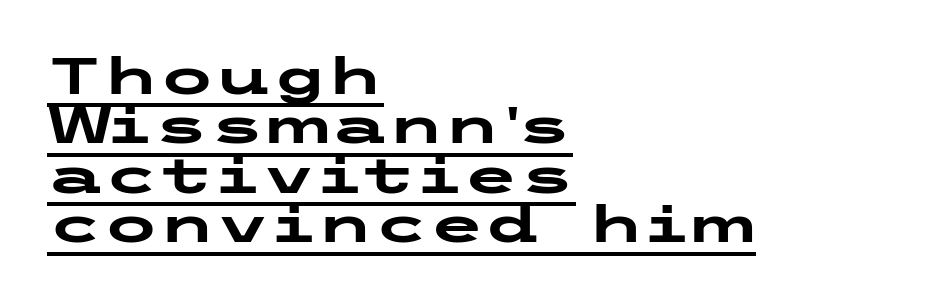
How are the letters spaced? Ordinarily, with no added tracking. A classic flush-left, rag-right setting is used for this passage. Letterform terminals end flat and unadorned throughout the passage. Set as a true bold cut, around the 700 mark. When letters stand straight like this, we call the style roman or upright. Quick note: underline on.
